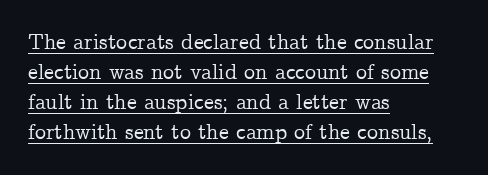
Q: Is the text italic (slanted)? A: No, it is upright.
Q: Is the text underlined? A: Yes.
Q: How is the paragraph aligned? A: Left-aligned.
Q: Is the spacing between letters normal or unusually wide? A: Normal.
Q: Is the spacing between lines tight, normal or loose? A: Normal.
